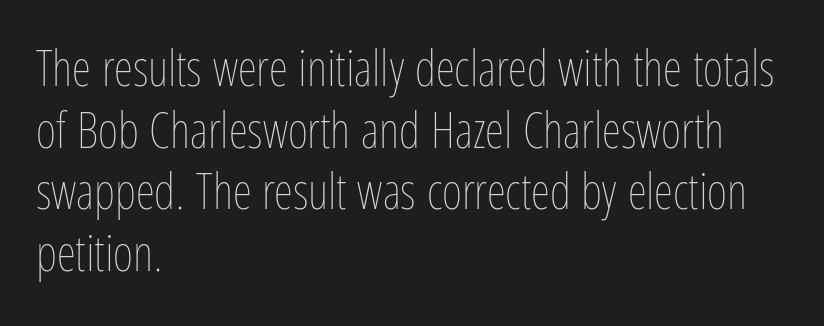
{"italic": "no", "bold": "no", "weight": "thin", "width": "condensed", "stroke_contrast": "low", "x_height": "medium", "monospaced": "no", "underline": "no", "align": "left", "line_spacing": "normal", "line_spacing_ratio": 1.26, "letter_spacing": "normal", "letter_spacing_em": 0.0, "glyph_px": 49}
